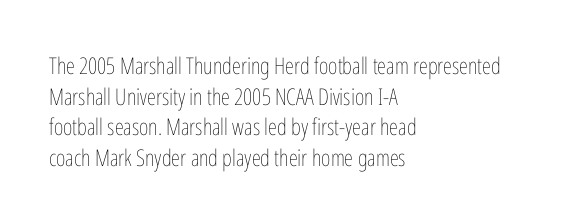
The image shows 23 px text type, upright; set left-aligned, normal line spacing (1.33x), normal letter spacing, not underlined.
